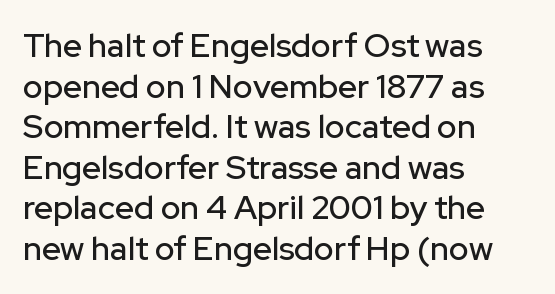
Look at the tracking — it's just the regular setting, nothing added. Any mark beneath the type? The region is blank. Short and long lines alike share a common starting point at left. Tall strokes in this sample are plumb rather than angled.
